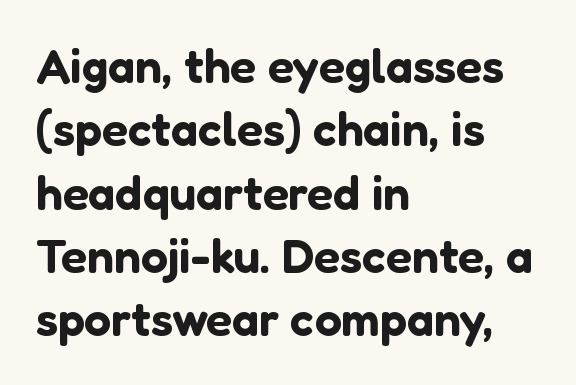
Q: Is the text italic (slanted)? A: No, it is upright.
Q: Is the typeface a serif or a sans-serif typeface? A: Sans-serif.
Q: Is the text underlined? A: No.
Q: How is the paragraph aligned? A: Left-aligned.
Q: Is the spacing between letters normal or unusually wide? A: Normal.
Q: Is the spacing between lines tight, normal or loose? A: Normal.
Q: Width (condensed, normal, or wide)? A: Normal.
Q: Stroke contrast? A: Low.
Q: x-height? A: Medium.
Q: Monospaced? A: No.
